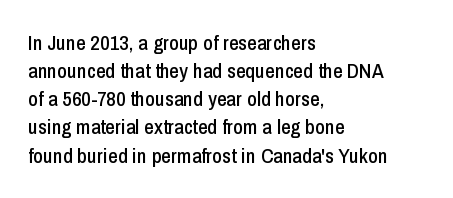
{"italic": "no", "underline": "no", "align": "left", "line_spacing": "normal", "line_spacing_ratio": 1.34, "letter_spacing": "normal", "letter_spacing_em": 0.0, "glyph_px": 21}
